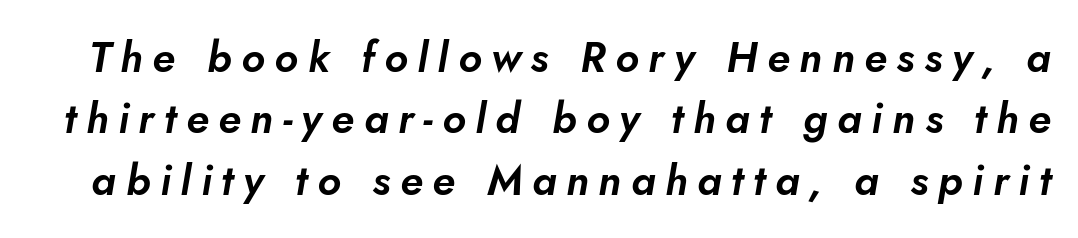
Q: Is the text italic (slanted)? A: Yes, it leans right by about 5 degrees.
Q: Is the text underlined? A: No.
Q: Is the spacing between letters normal or unusually wide? A: Unusually wide.
Q: Is the spacing between lines tight, normal or loose? A: Normal.
Q: Width (condensed, normal, or wide)? A: Normal.
Q: Stroke contrast? A: Low.
Q: x-height? A: Small.
Q: Monospaced? A: No.
